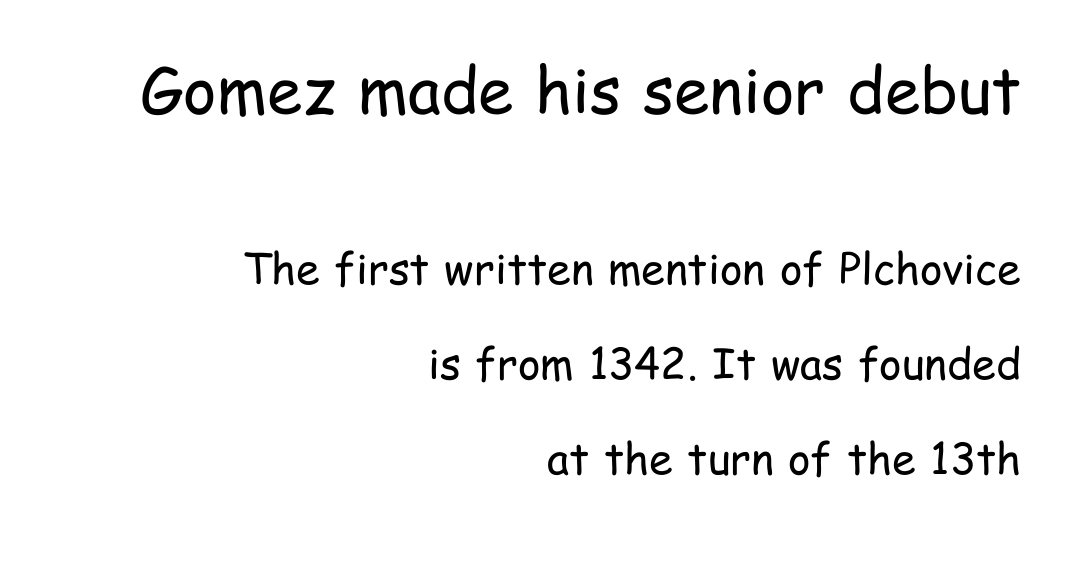
{"serif": "no", "italic": "no", "bold": "no", "weight": "regular", "width": "condensed", "stroke_contrast": "low", "x_height": "medium", "monospaced": "no", "underline": "no", "align": "right", "line_spacing": "loose", "line_spacing_ratio": 2.21, "letter_spacing": "normal", "letter_spacing_em": 0.0, "larger_block": "first", "size_ratio": 1.49, "glyph_px": 64}
